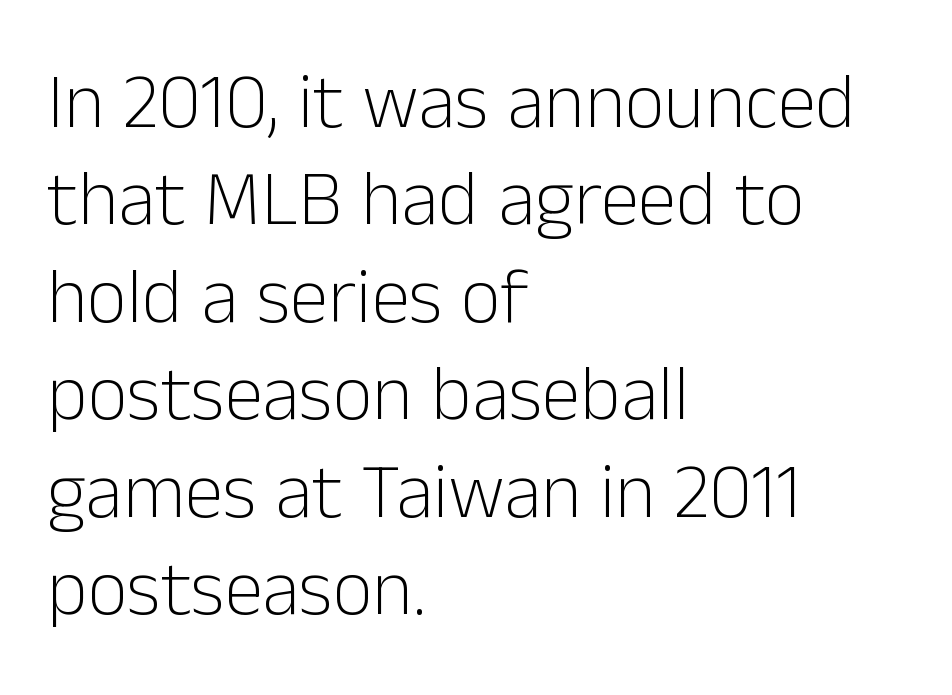
{"serif": "no", "italic": "no", "bold": "no", "weight": "light", "width": "normal", "stroke_contrast": "low", "x_height": "medium", "monospaced": "no", "underline": "no", "align": "left", "line_spacing": "normal", "line_spacing_ratio": 1.25, "letter_spacing": "normal", "letter_spacing_em": 0.0, "glyph_px": 78}
